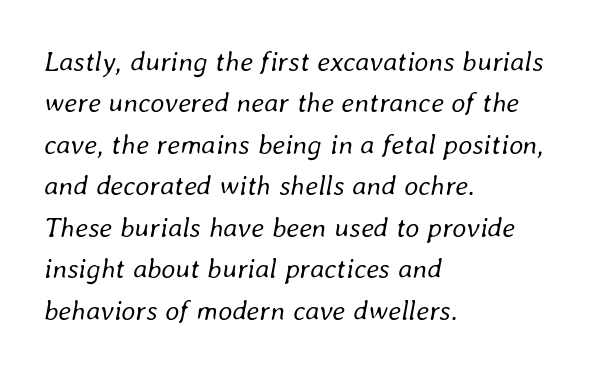
Clear beneath every line of the passage. The typeface has the unassuming heft of standard copy or less. Caption: standard tracking, unaltered. Each new line begins a customary step beneath the previous one. This is oblique type, the kind used for emphasis or titles.
